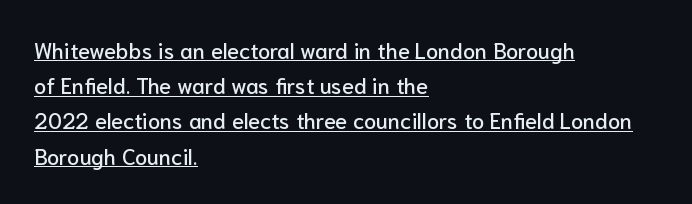
This sample uses plain, unmodified letter spacing. The lettering holds an erect, upright posture throughout. The words here are underlined. Casual observation: everything's shoved over to the left. The space between consecutive lines is moderate.
